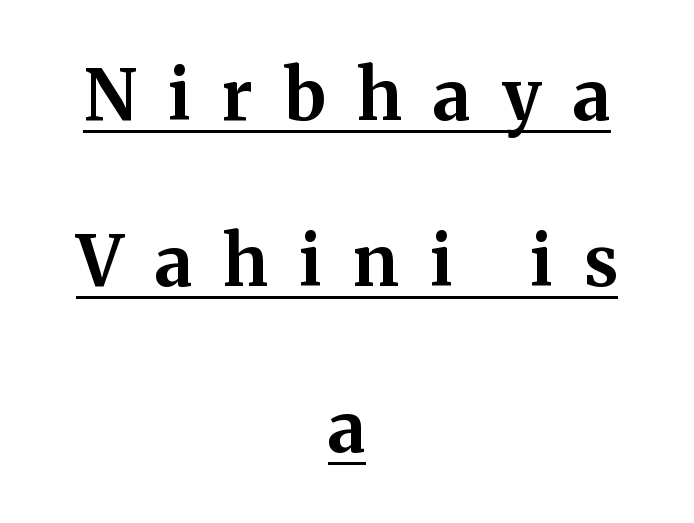
Notice how the passage keeps no hard edge, just a central spine. Look at the tracking — it's clearly loosened, letters drifting apart. Check the space under the baseline: a stroke is drawn there. Every character sits straight up, as roman type does. The rendering shows small feet on the letterforms — a serif design.
